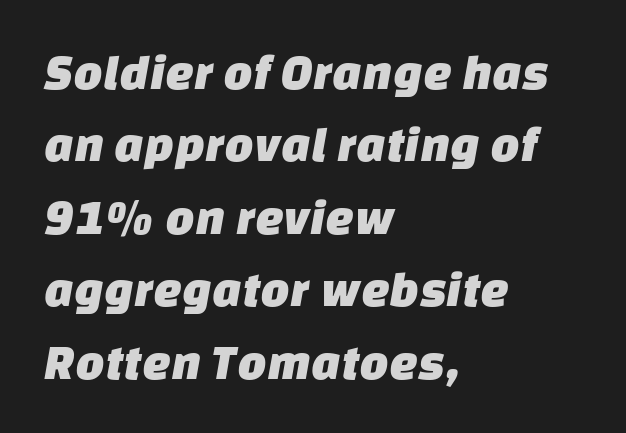
Q: Is the typeface a serif or a sans-serif typeface? A: Sans-serif.
Q: Is the text underlined? A: No.
Q: How is the paragraph aligned? A: Left-aligned.
Q: Is the spacing between letters normal or unusually wide? A: Normal.
Q: Is the spacing between lines tight, normal or loose? A: Normal.
Q: Width (condensed, normal, or wide)? A: Normal.
Q: Stroke contrast? A: Low.
Q: x-height? A: Large.
Q: Monospaced? A: No.
